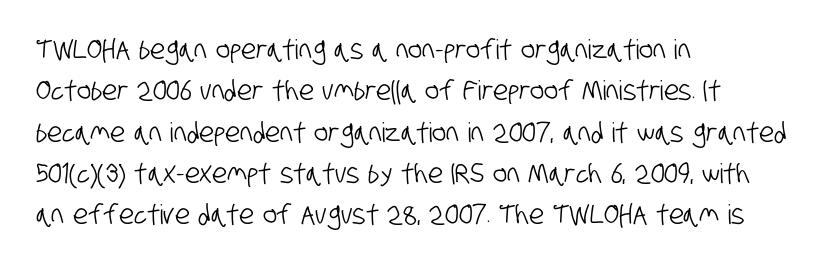
Any mark beneath the type? The region is blank. The space between consecutive lines is moderate. Short and long lines alike share a common starting point at left. This sample uses plain, unmodified letter spacing.
